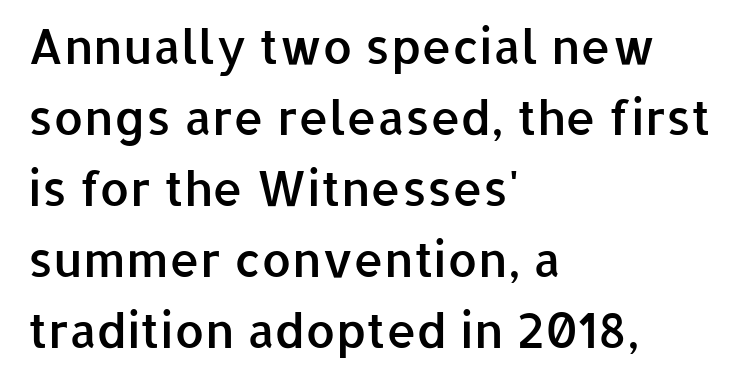
{"serif": "no", "italic": "no", "bold": "semi", "weight": "semibold", "width": "normal", "stroke_contrast": "low", "x_height": "medium", "monospaced": "no", "underline": "no", "align": "left", "line_spacing": "normal", "line_spacing_ratio": 1.48, "letter_spacing": "normal", "letter_spacing_em": 0.0, "glyph_px": 48}
